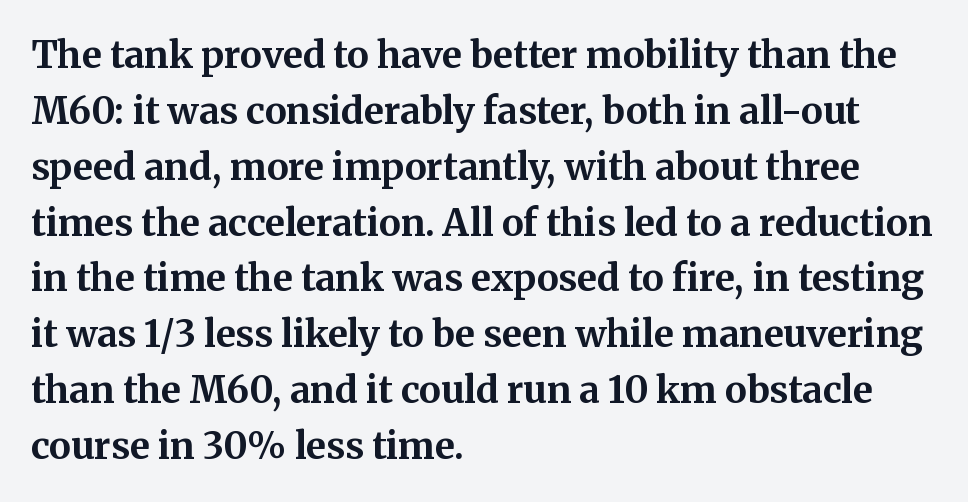
{"serif": "yes", "italic": "no", "bold": "yes", "weight": "bold", "width": "normal", "stroke_contrast": "medium", "x_height": "medium", "monospaced": "no", "underline": "no", "align": "left", "line_spacing": "normal", "line_spacing_ratio": 1.51, "letter_spacing": "normal", "letter_spacing_em": 0.0, "glyph_px": 37}
